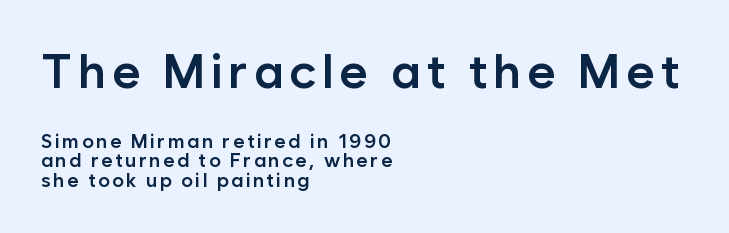
{"serif": "no", "italic": "no", "bold": "semi", "weight": "semibold", "width": "normal", "stroke_contrast": "low", "x_height": "medium", "monospaced": "no", "underline": "no", "align": "left", "line_spacing": "tight", "line_spacing_ratio": 0.97, "larger_block": "first", "size_ratio": 2.45, "glyph_px": 49}
